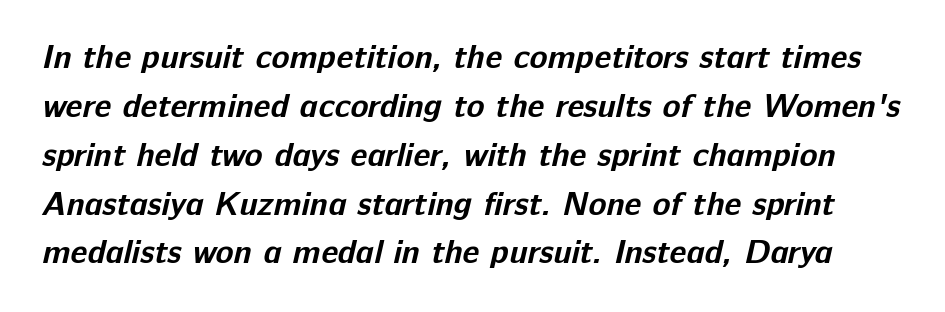
Horizontal bands of white between lines are of average thickness. Check under the words: just untouched page. Here the glyphs are tracked normally, forming tight word shapes. Nothing sits at the stroke ends, so this counts as sans-serif. I'd describe the lettering as bold — thick and assertive. Do the characters align in a grid? No, the font is proportional.
